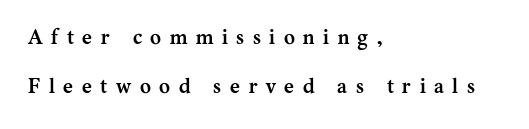
The image shows 21 px bold type, upright; set left-aligned, loose line spacing (2.35x), unusually wide letter spacing (+0.41 em), not underlined.
